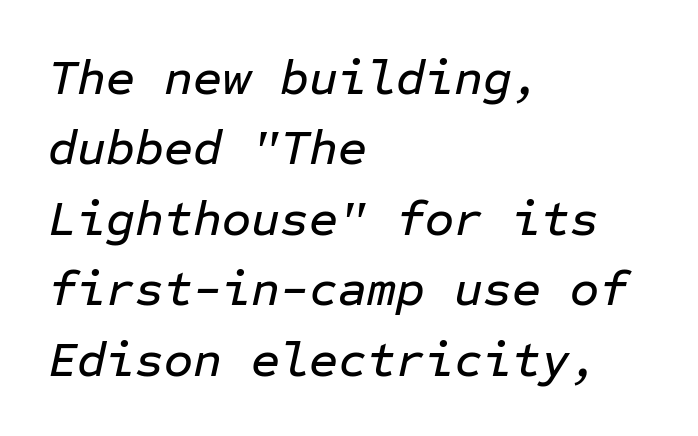
The image shows 50 px text type, italic (leaning right), monospaced; set left-aligned, normal line spacing (1.41x), normal letter spacing, not underlined; low stroke contrast and a medium x-height.
